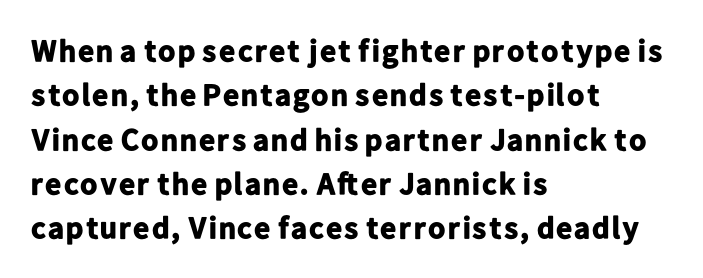
What's the leading like? Ordinary, nothing unusual. These lines were composed using upright roman letters. Nope, no serifs anywhere on these letters. Where is the straight margin? On the left. The rendering uses a bold face; every stroke is thick and dark. Character widths vary here, with narrow letters taking less room than wide ones.
